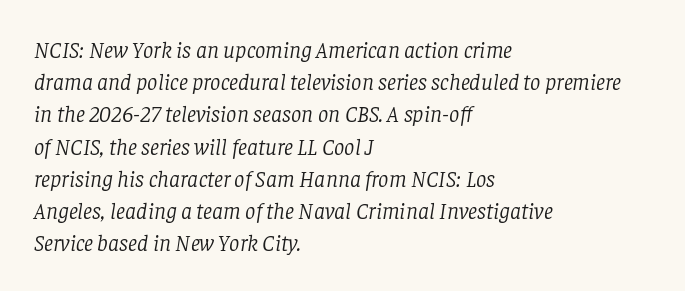
Weight: regular or lighter. Beneath every word, the page is bare. How are the letters spaced? Ordinarily, with no added tracking. Short and long lines alike share a common starting point at left.
